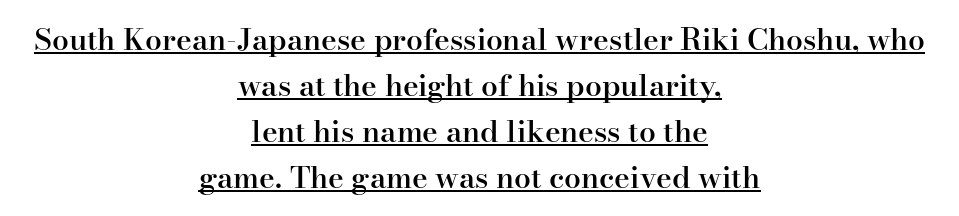
If you measured baseline to baseline, you'd find a middling distance. The characters look somewhat weighty, a semibold short of true bold. Every row of glyphs is offset so its center matches the block's center. In terms of letterform style, serifs are clearly present.
